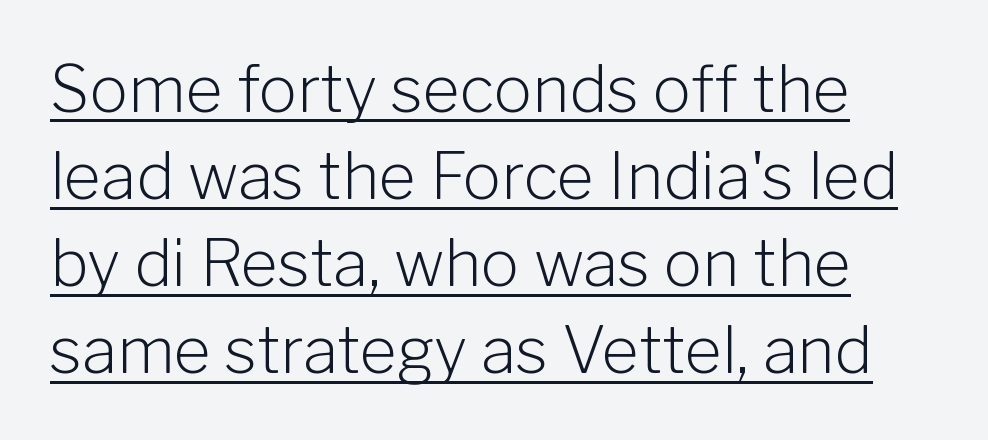
This rendering features underlined lettering. This sample uses plain, unmodified letter spacing. Serifs: no, the terminals of the letterforms are clean. Evenly set lines give the paragraph a standard silhouette. In terms of posture, this sample is upright. Unbolded letterforms with no extra heft.
